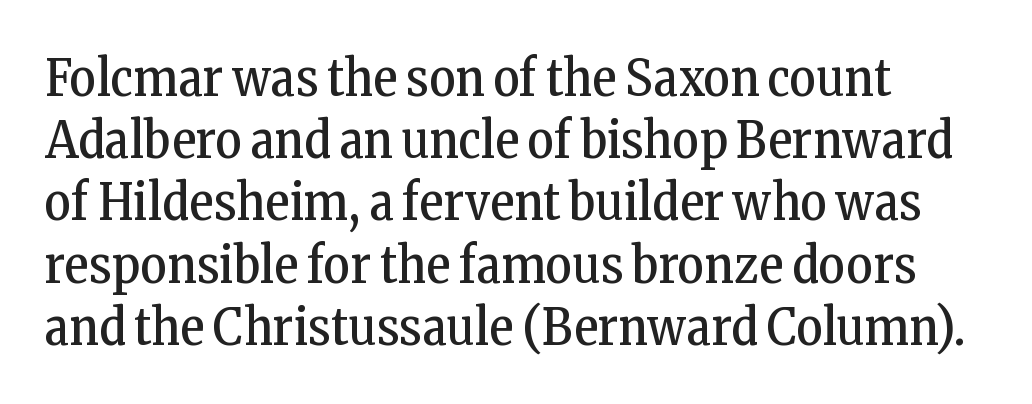
Q: Is the text bold? A: No.
Q: Is the text italic (slanted)? A: No, it is upright.
Q: Is the typeface a serif or a sans-serif typeface? A: Serif.
Q: Is the text underlined? A: No.
Q: How is the paragraph aligned? A: Left-aligned.
Q: Is the spacing between letters normal or unusually wide? A: Normal.
Q: Width (condensed, normal, or wide)? A: Condensed.
Q: Stroke contrast? A: Low.
Q: x-height? A: Medium.
Q: Monospaced? A: No.
